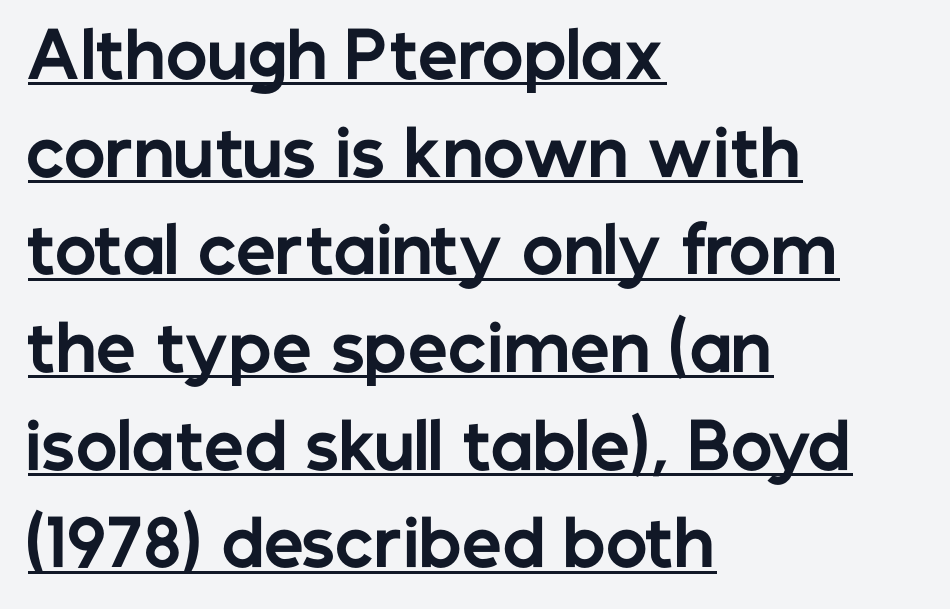
{"serif": "no", "italic": "no", "bold": "yes", "weight": "bold", "width": "normal", "stroke_contrast": "low", "x_height": "medium", "monospaced": "no", "underline": "yes", "align": "left", "line_spacing": "normal", "line_spacing_ratio": 1.55, "letter_spacing": "normal", "letter_spacing_em": 0.0, "glyph_px": 63}
